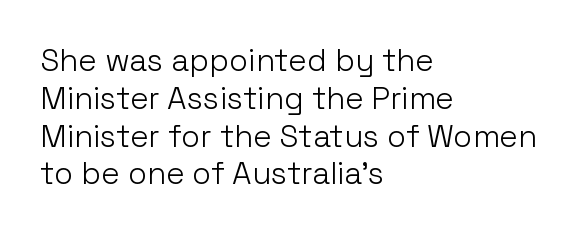
Q: Is the text bold? A: No.
Q: Is the text italic (slanted)? A: No, it is upright.
Q: Is the typeface a serif or a sans-serif typeface? A: Sans-serif.
Q: Is the text underlined? A: No.
Q: How is the paragraph aligned? A: Left-aligned.
Q: Is the spacing between letters normal or unusually wide? A: Normal.
Q: Width (condensed, normal, or wide)? A: Normal.
Q: Stroke contrast? A: Low.
Q: x-height? A: Medium.
Q: Monospaced? A: No.
